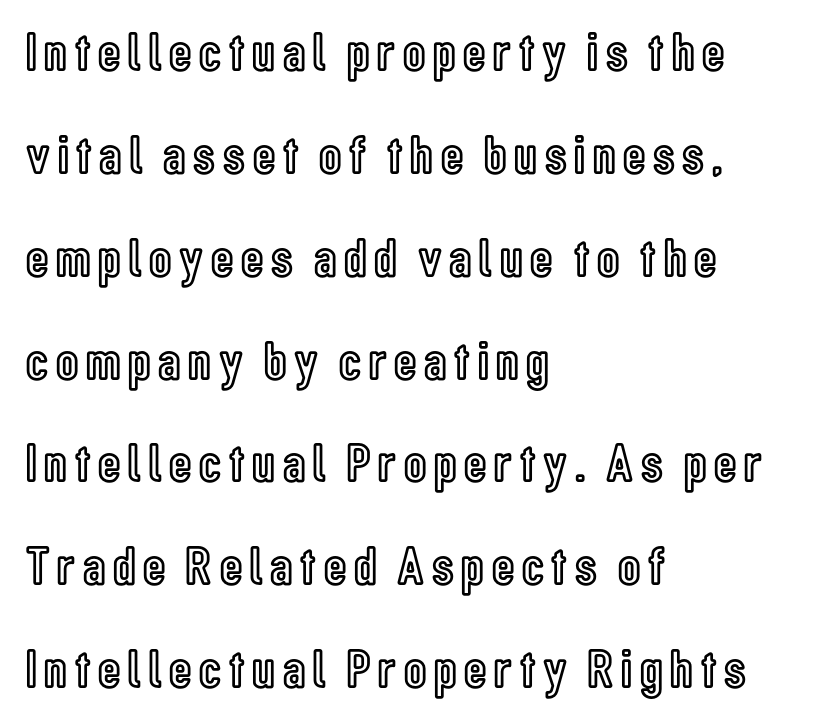
{"italic": "no", "width": "condensed", "x_height": "medium", "monospaced": "no", "underline": "no", "align": "left", "line_spacing_ratio": 1.87, "glyph_px": 55}
